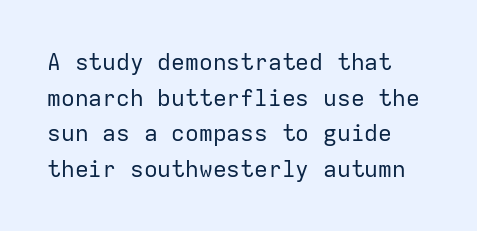
Each row of text sits above clean, open space. Students, observe: this is what conventionally led text looks like. The strokes carry an ordinary text weight at most. These lines keep a tight, regular rhythm from letter to letter.
